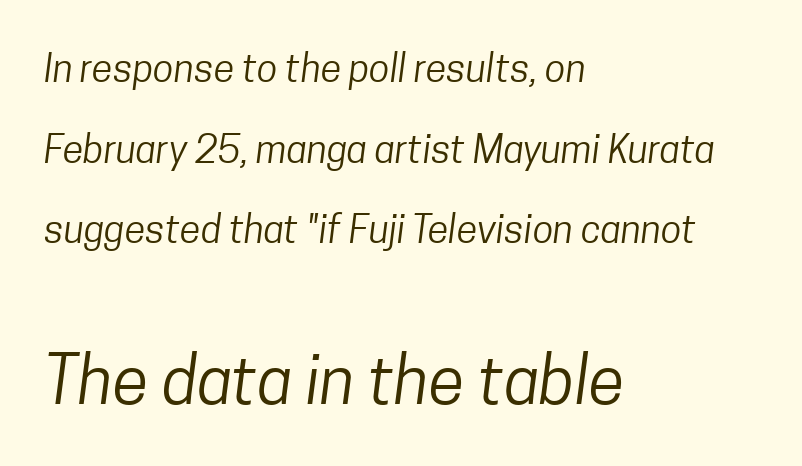
The image shows 66 px regular-weight, condensed sans-serif type; set left-aligned, loose line spacing (2.12x), normal letter spacing, not underlined; the second (bottom) block is 1.74x larger; low stroke contrast and a medium x-height.
